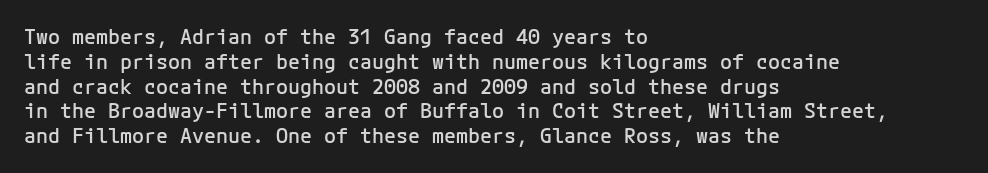
Q: Is the text bold? A: Semi-bold.
Q: Is the text italic (slanted)? A: No, it is upright.
Q: Is the text underlined? A: No.
Q: How is the paragraph aligned? A: Left-aligned.
Q: Is the spacing between letters normal or unusually wide? A: Normal.
